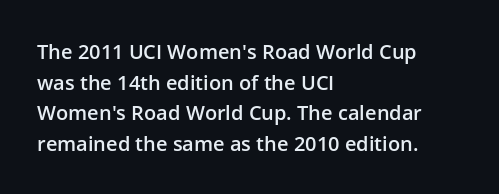
This rendering features lettering with no underline. Students, observe: this is what conventionally led text looks like. Students, note that the glyphs here touch the page at normal intervals. The specimen reads as upright at a glance.
